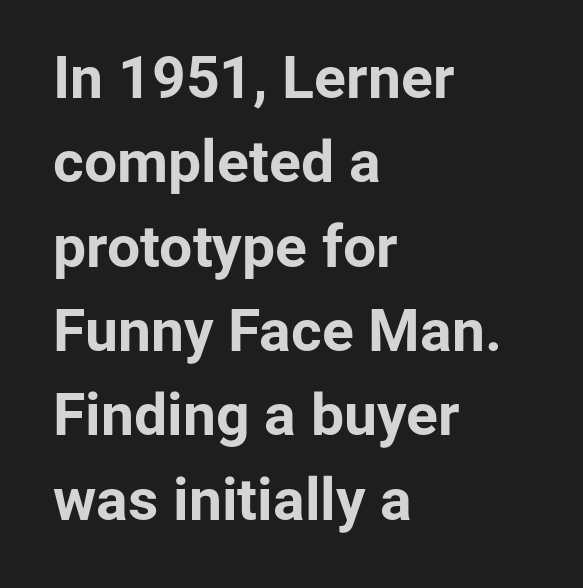
Q: Is the text bold? A: Yes.
Q: Is the text italic (slanted)? A: No, it is upright.
Q: Is the typeface a serif or a sans-serif typeface? A: Sans-serif.
Q: Is the text underlined? A: No.
Q: How is the paragraph aligned? A: Left-aligned.
Q: Is the spacing between letters normal or unusually wide? A: Normal.
Q: Is the spacing between lines tight, normal or loose? A: Normal.
Q: Width (condensed, normal, or wide)? A: Normal.
Q: Stroke contrast? A: Low.
Q: x-height? A: Medium.
Q: Monospaced? A: No.
